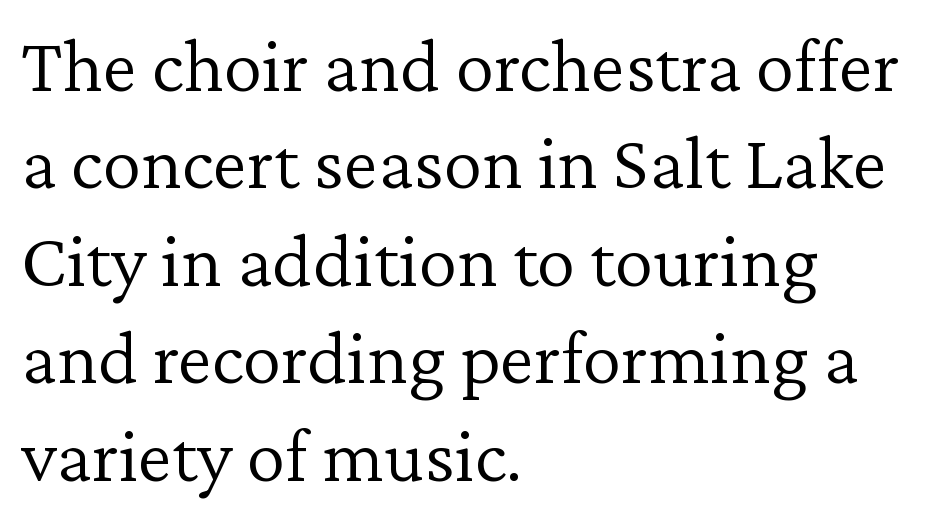
{"serif": "yes", "italic": "no", "bold": "no", "weight": "light", "width": "normal", "stroke_contrast": "low", "x_height": "medium", "monospaced": "no", "underline": "no", "align": "left", "line_spacing": "normal", "line_spacing_ratio": 1.25, "letter_spacing": "normal", "letter_spacing_em": 0.0, "glyph_px": 78}
